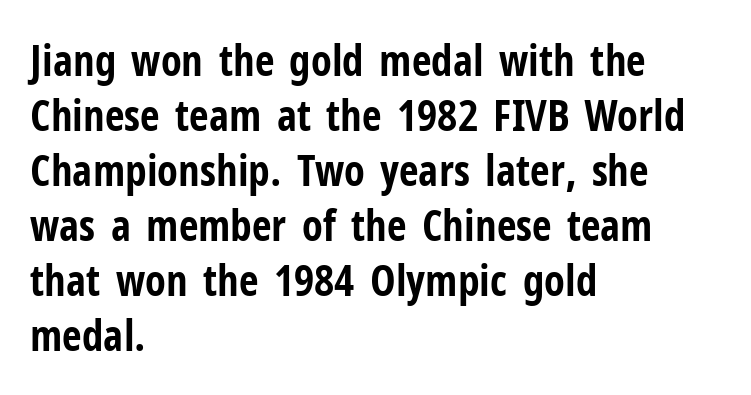
There is no visible air inserted between adjacent glyphs. Does the type have serifs? No, each stem ends abruptly. The baseline area is clear. Each letter keeps its own natural width here, so spacing adapts to shape. Quick note: not italic, upright.
